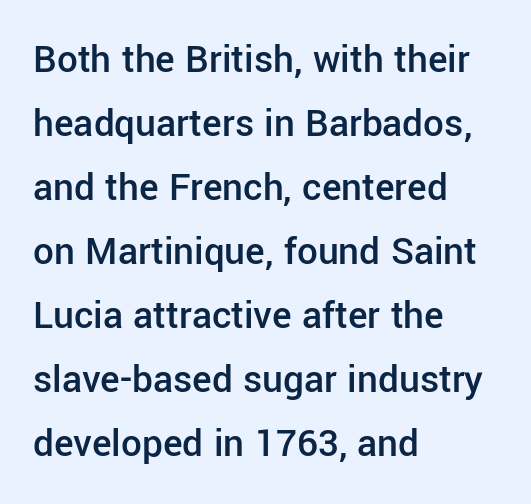
The image shows 41 px semibold sans-serif type, upright; set left-aligned, normal line spacing (1.56x), normal letter spacing, not underlined; low stroke contrast and a medium x-height.
